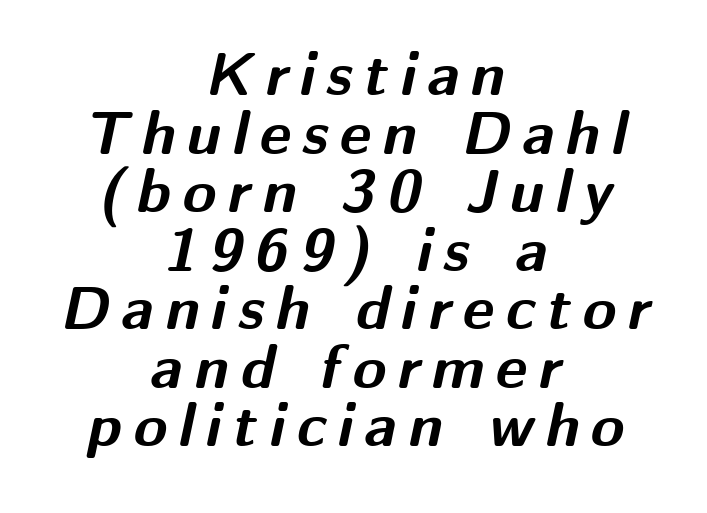
{"italic": "yes", "lean": "right", "slant_degrees": 12, "bold": "yes", "weight": "bold", "width": "normal", "stroke_contrast": "medium", "x_height": "medium", "monospaced": "no", "underline": "no", "align": "center", "line_spacing": "tight", "line_spacing_ratio": 0.96, "glyph_px": 61}
